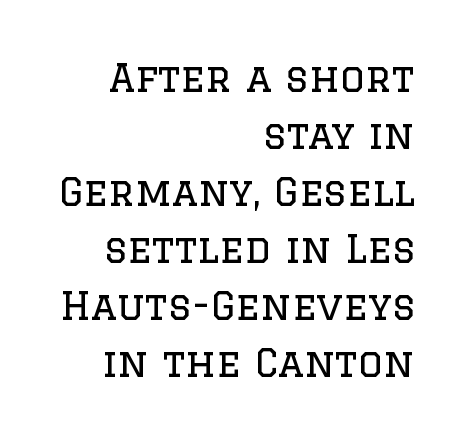
The characters display serif detailing at their extremities. When letters stand straight like this, we call the style roman or upright. The letterforms sit shoulder to shoulder at normal distance. Varying glyph widths throughout — classic text-font behaviour. A normal amount of white space separates one row of letters from the next. Teacher's note: observe the even right margin — that is flush-right alignment.
